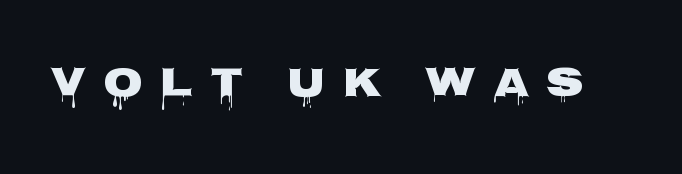
Style check: upright. Students, note that the glyphs here are deliberately spaced far apart. These lines are rendered in a variable-pitch font. The baseline area is clear. Serifs: no, the terminals of the letterforms are clean.
